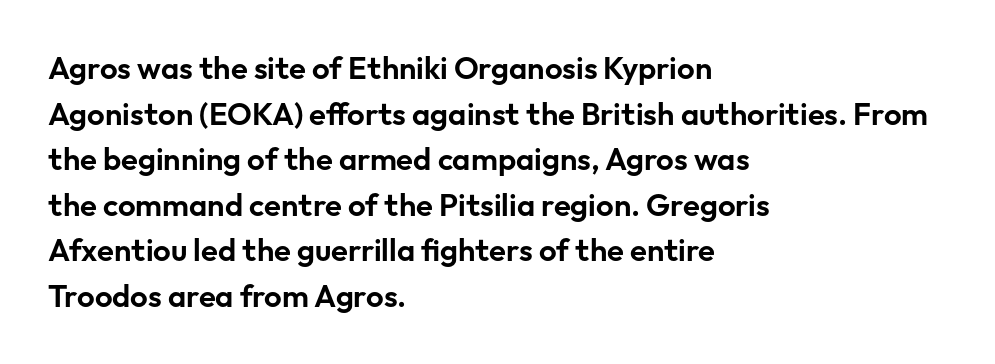
Standard letterfit; no display-style spreading of the glyphs. Looks like regular typesetting: each glyph gets only the width it needs. Bare-footed words on every line. Serifs: no, the terminals of the letterforms are clean. The ragged edge is on the right, which tells us the setting is flush left.
